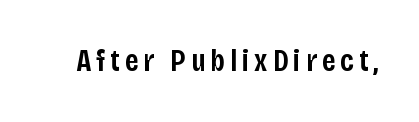
Q: Is the text bold? A: Semi-bold.
Q: Is the text italic (slanted)? A: No, it is upright.
Q: Is the typeface a serif or a sans-serif typeface? A: Sans-serif.
Q: Is the text underlined? A: No.
Q: Width (condensed, normal, or wide)? A: Condensed.
Q: Stroke contrast? A: Low.
Q: x-height? A: Large.
Q: Monospaced? A: No.
